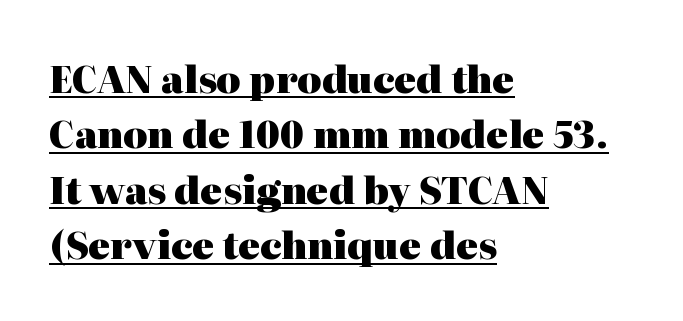
Q: Is the text bold? A: Yes.
Q: Is the text italic (slanted)? A: No, it is upright.
Q: Is the typeface a serif or a sans-serif typeface? A: Serif.
Q: Is the text underlined? A: Yes.
Q: How is the paragraph aligned? A: Left-aligned.
Q: Is the spacing between letters normal or unusually wide? A: Normal.
Q: Is the spacing between lines tight, normal or loose? A: Normal.
Q: Width (condensed, normal, or wide)? A: Normal.
Q: Stroke contrast? A: High.
Q: x-height? A: Medium.
Q: Monospaced? A: No.
